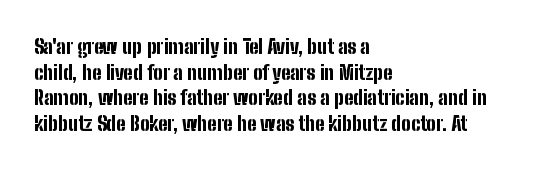
{"italic": "no", "bold": "yes", "underline": "no", "align": "left", "line_spacing": "normal", "line_spacing_ratio": 1.28, "letter_spacing": "normal", "letter_spacing_em": 0.0, "glyph_px": 20}
